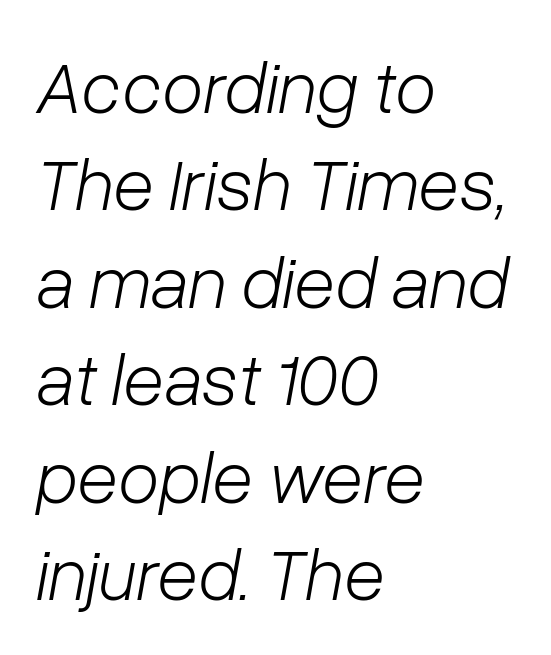
Is this a fixed-width face? No — the glyphs have proportional, varying widths. The type is set solid horizontally, with unmodified tracking. This sample keeps an unexceptional amount of space between lines. No heavy texture on the line: the type isn't bold. Yep, that's italic — everything's leaning.
